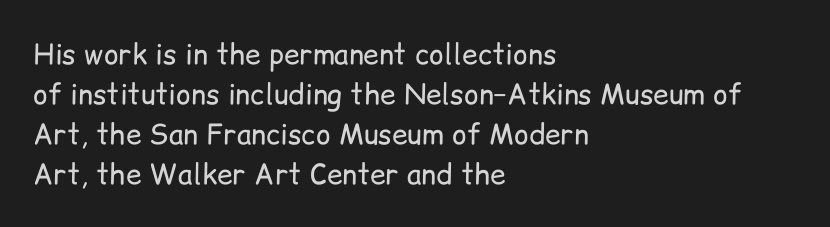
The image shows 28 px regular-weight sans-serif type, upright; set left-aligned, normal line spacing (1.43x), normal letter spacing, not underlined; low stroke contrast and a medium x-height.
